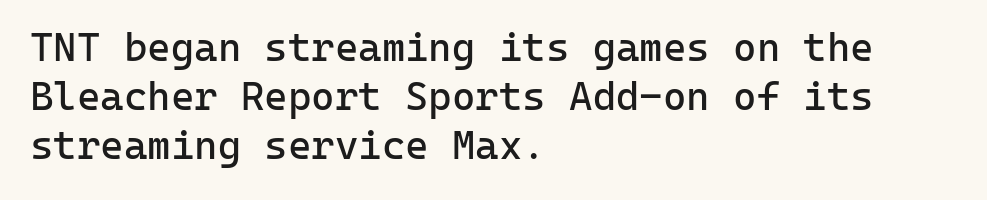
{"serif": "no", "italic": "no", "bold": "no", "weight": "regular", "width": "normal", "stroke_contrast": "low", "x_height": "medium", "monospaced": "yes", "underline": "no", "align": "left", "line_spacing_ratio": 1.23, "letter_spacing": "normal", "letter_spacing_em": 0.0, "glyph_px": 40}
